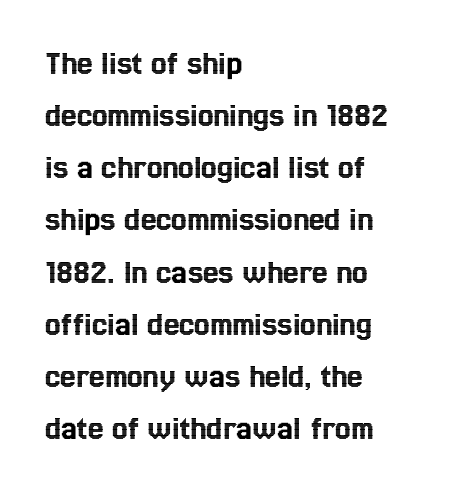
Honestly, the row spacing looks completely unremarkable. Standard letterfit; no display-style spreading of the glyphs. In CSS terms this would be text-align: left. This rendering features lettering with no underline. The lettering stays uniformly vertical, giving the passage a roman look.
